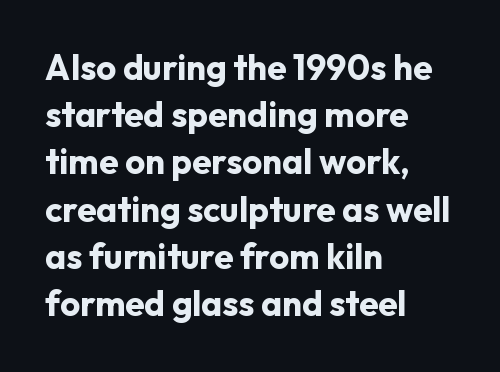
The image shows 35 px bold sans-serif type, upright; set left-aligned, normal line spacing (1.35x), normal letter spacing, not underlined; low stroke contrast and a medium x-height.
